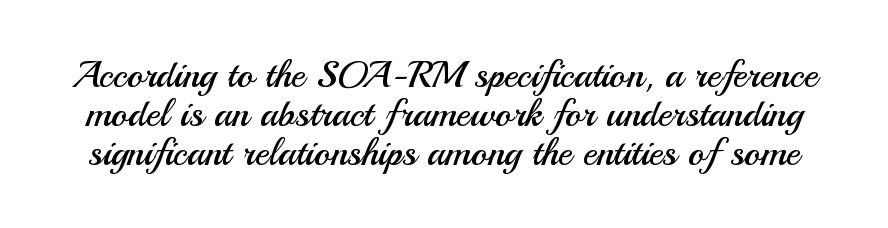
The image shows 38 px regular-weight sans-serif type; set tight line spacing (1.03x), normal letter spacing, not underlined; medium stroke contrast and a small x-height.
